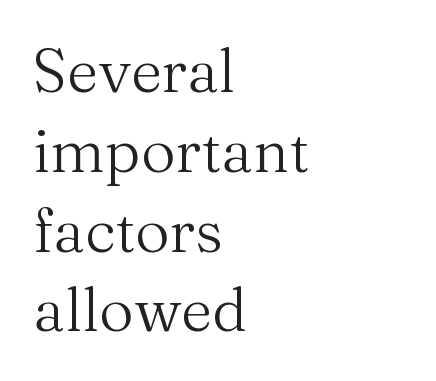
{"serif": "yes", "italic": "no", "bold": "no", "weight": "regular", "width": "normal", "stroke_contrast": "medium", "x_height": "medium", "monospaced": "no", "underline": "no", "align": "left", "line_spacing": "normal", "line_spacing_ratio": 1.33, "letter_spacing": "normal", "letter_spacing_em": 0.0, "glyph_px": 60}
